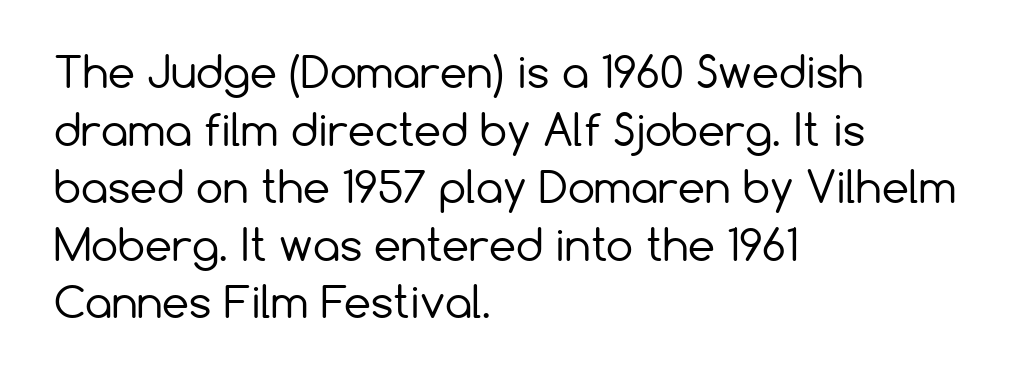
Q: Is the text bold? A: No.
Q: Is the text italic (slanted)? A: No, it is upright.
Q: Is the typeface a serif or a sans-serif typeface? A: Sans-serif.
Q: Is the text underlined? A: No.
Q: How is the paragraph aligned? A: Left-aligned.
Q: Is the spacing between letters normal or unusually wide? A: Normal.
Q: Is the spacing between lines tight, normal or loose? A: Normal.
Q: Width (condensed, normal, or wide)? A: Normal.
Q: Stroke contrast? A: Low.
Q: x-height? A: Medium.
Q: Monospaced? A: No.
